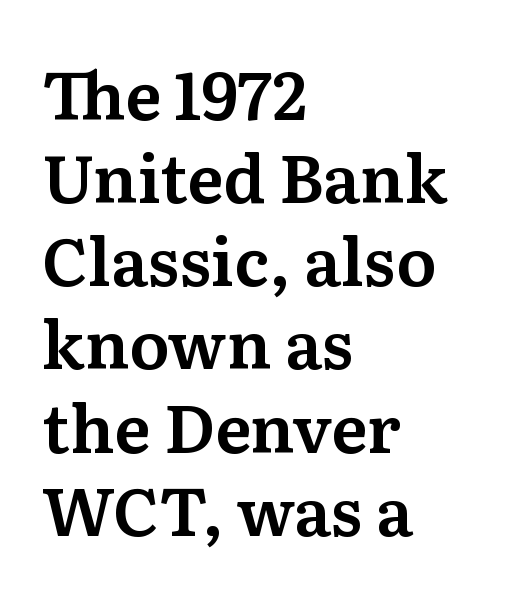
Q: Is the text italic (slanted)? A: No, it is upright.
Q: Is the typeface a serif or a sans-serif typeface? A: Serif.
Q: Is the text underlined? A: No.
Q: How is the paragraph aligned? A: Left-aligned.
Q: Is the spacing between letters normal or unusually wide? A: Normal.
Q: Is the spacing between lines tight, normal or loose? A: Normal.
Q: Width (condensed, normal, or wide)? A: Normal.
Q: Stroke contrast? A: Medium.
Q: x-height? A: Medium.
Q: Monospaced? A: No.
